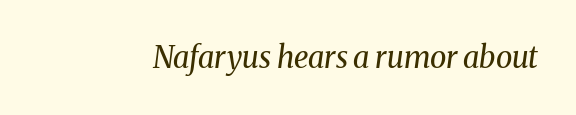
The image shows 30 px regular-weight serif type, italic (leaning right); set normal letter spacing, not underlined; medium stroke contrast and a medium x-height.
